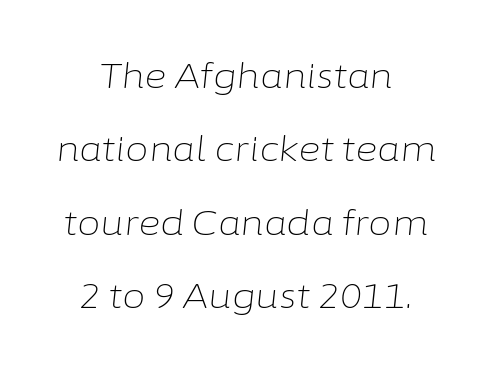
Q: Is the text bold? A: No.
Q: Is the text italic (slanted)? A: Yes, it leans right by about 6 degrees.
Q: Is the text underlined? A: No.
Q: How is the paragraph aligned? A: Centered.
Q: Is the spacing between letters normal or unusually wide? A: Normal.
Q: Is the spacing between lines tight, normal or loose? A: Loose.
Q: Width (condensed, normal, or wide)? A: Normal.
Q: Stroke contrast? A: Low.
Q: x-height? A: Medium.
Q: Monospaced? A: No.
